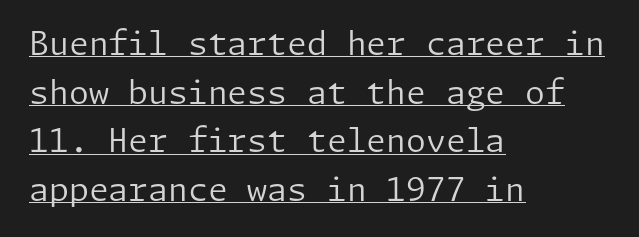
Q: Is the text bold? A: No.
Q: Is the text italic (slanted)? A: No, it is upright.
Q: Is the typeface a serif or a sans-serif typeface? A: Sans-serif.
Q: Is the text underlined? A: Yes.
Q: How is the paragraph aligned? A: Left-aligned.
Q: Is the spacing between letters normal or unusually wide? A: Normal.
Q: Is the spacing between lines tight, normal or loose? A: Normal.
Q: Width (condensed, normal, or wide)? A: Normal.
Q: Stroke contrast? A: Low.
Q: x-height? A: Medium.
